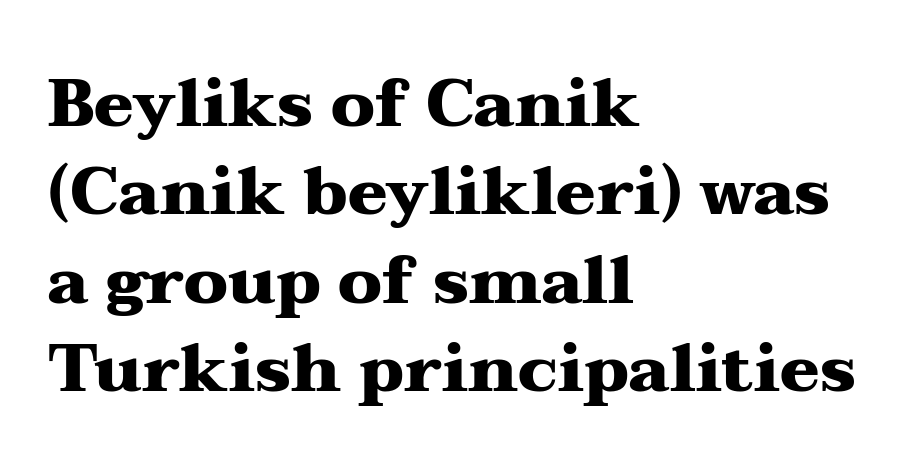
Is there much room between lines? A standard amount, neither cramped nor airy. The rendering uses natural spacing where letterforms have individual widths. The paragraph shown leans on its left margin. Yep, those are serifs on the letters. The typesetting leans heavy: a genuine bold.
